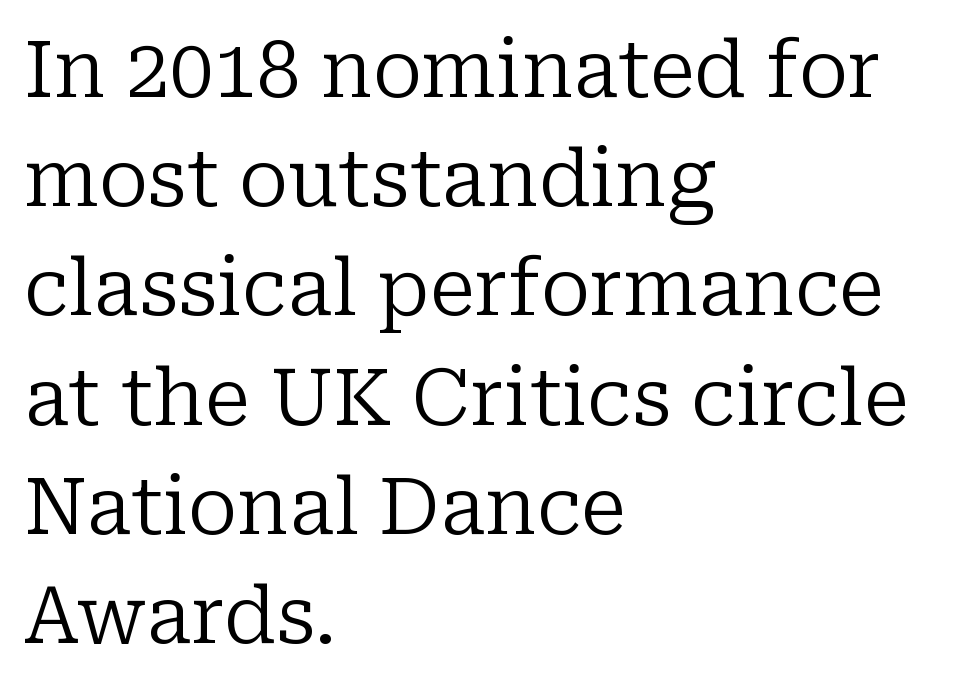
The image shows 78 px regular-weight serif type, upright; set left-aligned, normal line spacing (1.4x), normal letter spacing, not underlined; low stroke contrast and a medium x-height.
